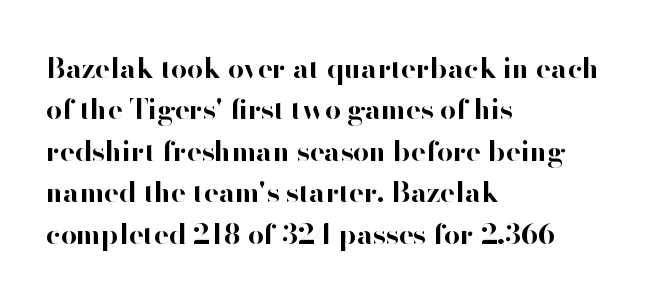
Look at the stroke-to-counter ratio: heavy, a bold. This sample uses an upright cut, with every glyph sitting square on the baseline. Layout note: lines flush left. Regular leading. A typesetter would call this proportional, since set widths differ per character. This rendering leaves character spacing at its baseline value.
